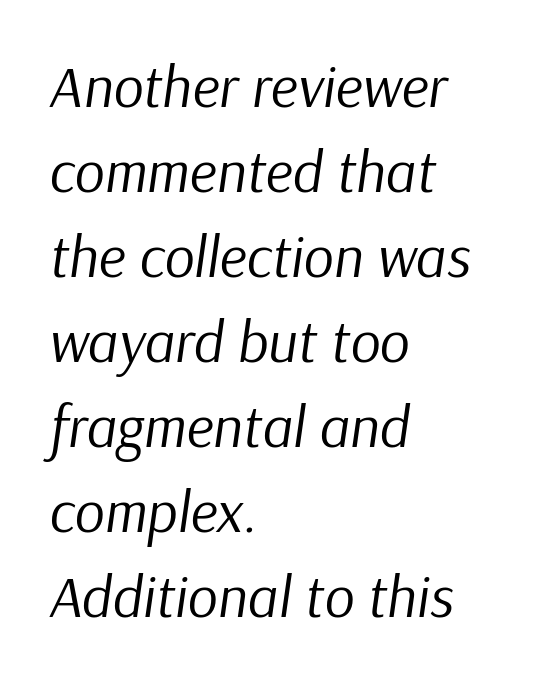
The image shows 59 px regular-weight type, italic (leaning right); set left-aligned, normal line spacing (1.44x), normal letter spacing, not underlined; low stroke contrast and a medium x-height.
